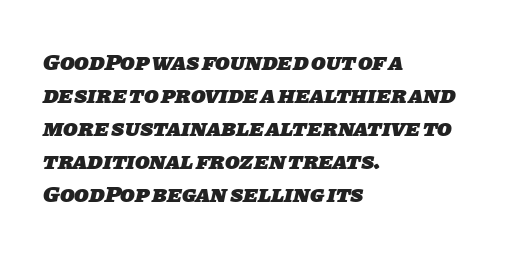
Q: Is the text bold? A: Yes.
Q: Is the text underlined? A: No.
Q: How is the paragraph aligned? A: Left-aligned.
Q: Is the spacing between letters normal or unusually wide? A: Normal.
Q: Is the spacing between lines tight, normal or loose? A: Normal.
